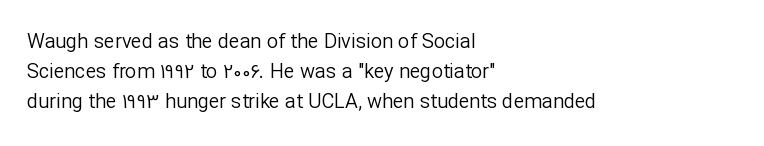
{"italic": "no", "bold": "no", "underline": "no", "align": "left", "line_spacing": "normal", "line_spacing_ratio": 1.5, "letter_spacing": "normal", "letter_spacing_em": 0.0, "glyph_px": 20}
